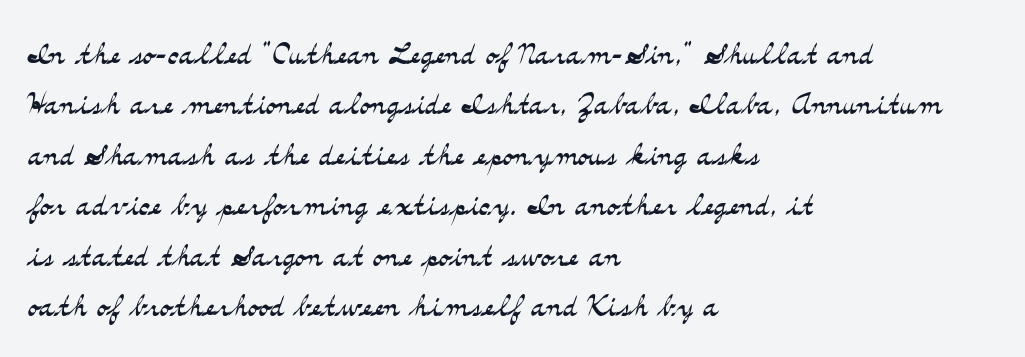
The image shows 41 px light, wide serif type; set left-aligned, line spacing 1.23x, normal letter spacing, not underlined; medium stroke contrast and a small x-height.
